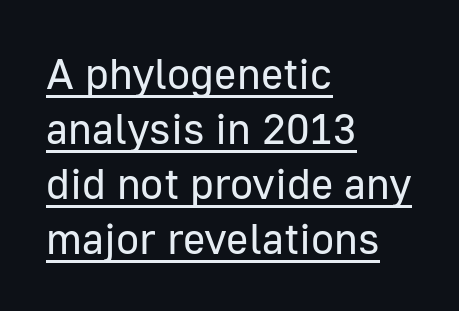
{"serif": "no", "italic": "no", "bold": "no", "weight": "regular", "width": "normal", "stroke_contrast": "low", "x_height": "medium", "monospaced": "no", "underline": "yes", "align": "left", "line_spacing": "normal", "line_spacing_ratio": 1.28, "letter_spacing": "normal", "letter_spacing_em": 0.0, "glyph_px": 43}
